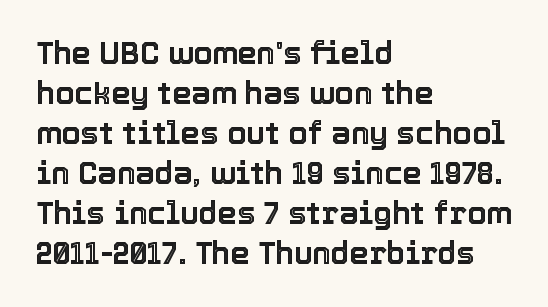
{"italic": "no", "width": "normal", "x_height": "medium", "monospaced": "no", "underline": "no", "align": "left", "line_spacing": "normal", "line_spacing_ratio": 1.29, "letter_spacing": "normal", "letter_spacing_em": 0.0, "glyph_px": 31}
